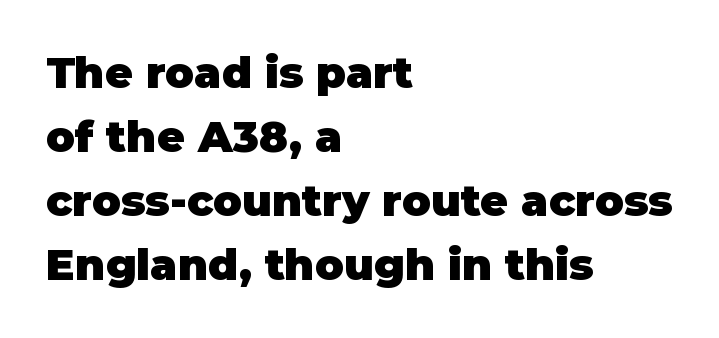
{"serif": "no", "italic": "no", "bold": "yes", "weight": "heavy", "width": "normal", "stroke_contrast": "low", "x_height": "large", "monospaced": "no", "underline": "no", "align": "left", "line_spacing": "normal", "line_spacing_ratio": 1.49, "letter_spacing": "normal", "letter_spacing_em": 0.0, "glyph_px": 43}
